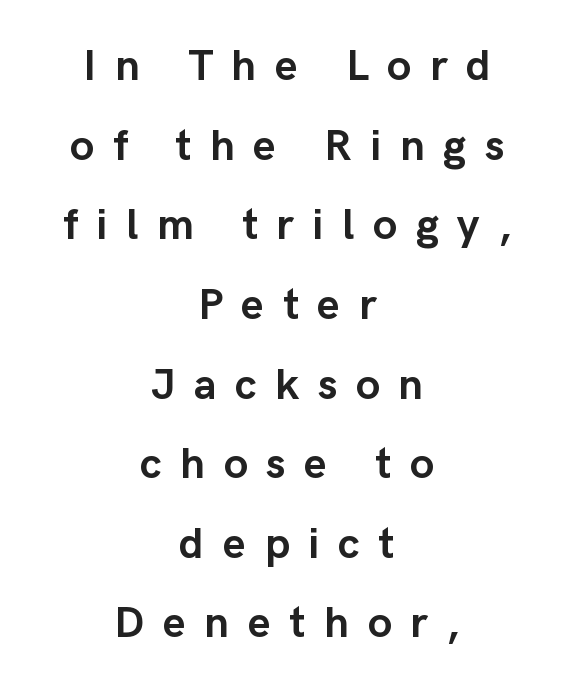
The image shows 44 px semibold sans-serif type, upright; set centered, line spacing 1.81x, unusually wide letter spacing (+0.42 em), not underlined; low stroke contrast and a medium x-height.
